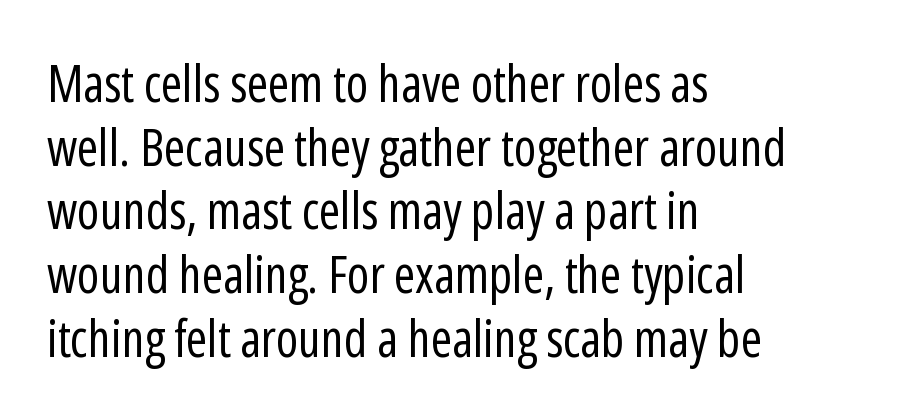
The image shows 51 px regular-weight, condensed sans-serif type, upright; set left-aligned, normal line spacing (1.25x), normal letter spacing, not underlined; low stroke contrast and a medium x-height.
